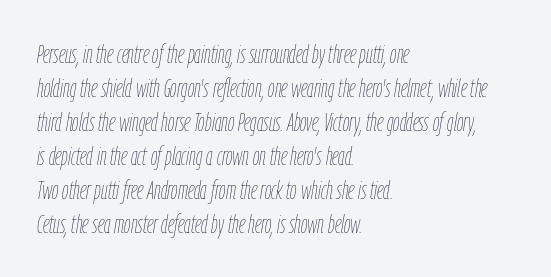
The image shows 26 px text type, italic (leaning right); set left-aligned, normal line spacing (1.31x), normal letter spacing, not underlined.
